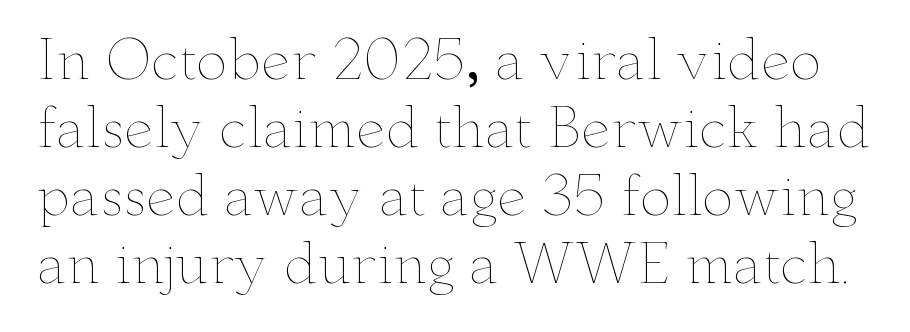
The image shows 53 px thin, wide type, upright; set normal line spacing (1.28x), normal letter spacing, not underlined; low stroke contrast and a small x-height.
